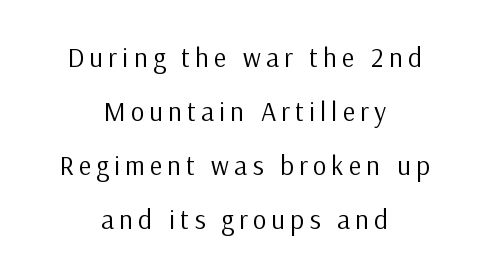
Q: Is the text bold? A: No.
Q: Is the text italic (slanted)? A: No, it is upright.
Q: Is the text underlined? A: No.
Q: How is the paragraph aligned? A: Centered.
Q: Is the spacing between lines tight, normal or loose? A: Loose.
